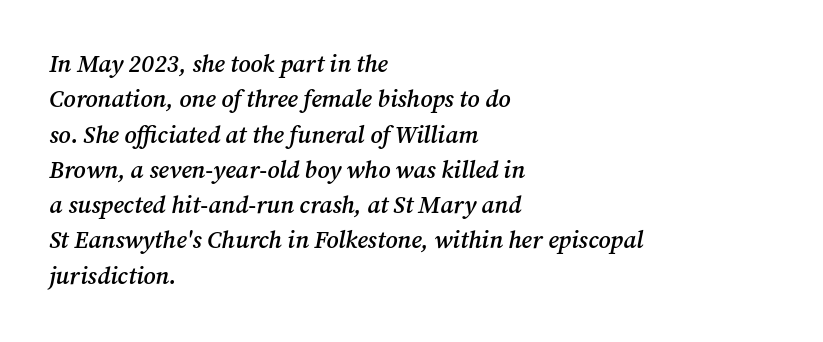
{"italic": "yes", "lean": "right", "slant_degrees": 12, "bold": "semi", "underline": "no", "align": "left", "line_spacing": "normal", "line_spacing_ratio": 1.47, "letter_spacing": "normal", "letter_spacing_em": 0.0, "glyph_px": 24}
